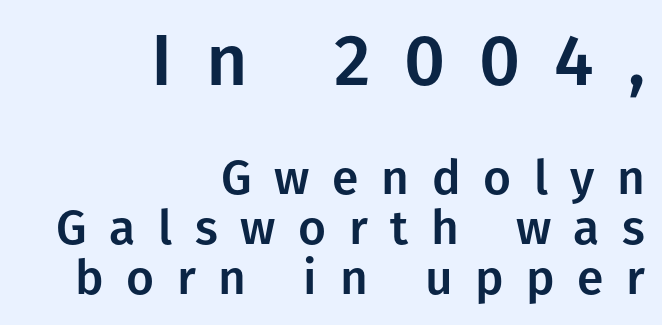
{"serif": "no", "italic": "no", "width": "normal", "stroke_contrast": "low", "x_height": "medium", "monospaced": "no", "underline": "no", "align": "right", "line_spacing": "tight", "line_spacing_ratio": 1.04, "letter_spacing": "wide", "letter_spacing_em": 0.47, "larger_block": "first", "size_ratio": 1.5, "glyph_px": 72}
